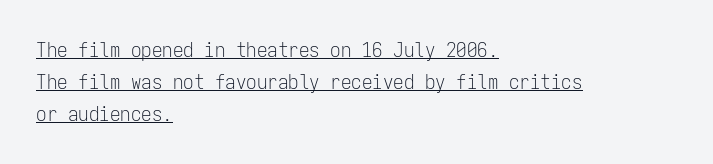
Inter-character spacing is left at the font's built-in metrics. Layout note: lines flush left. Students, observe: this is what conventionally led text looks like. You can tell it's not italic because the verticals are truly vertical.
